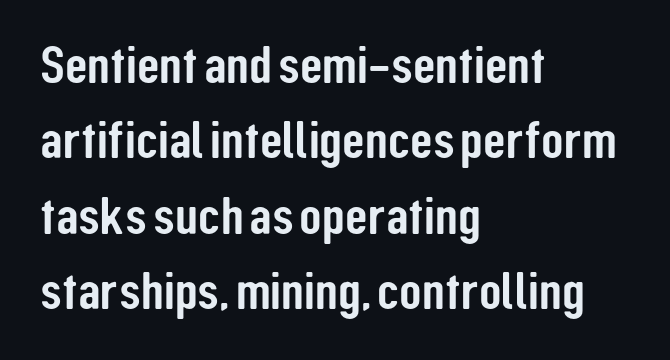
The image shows 52 px condensed sans-serif type, upright; set left-aligned, normal line spacing (1.45x), normal letter spacing, not underlined; low stroke contrast and a medium x-height.
